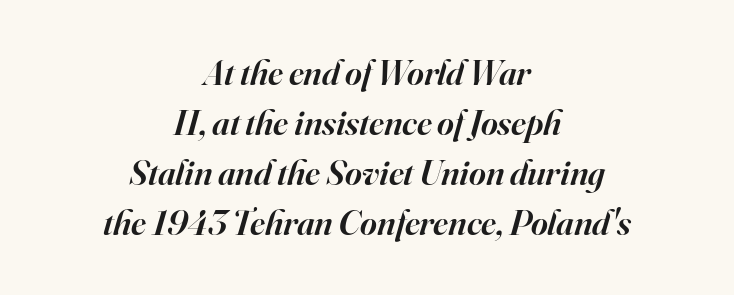
The space beneath each line is pristine and unruled. Is this a fixed-width face? No — the glyphs have proportional, varying widths. In terms of leading, this rendering sits right in the middle. Slightly chunky letters — semibold, I'd say, not full bold. If you drew a line through each stem, it would be angled.
